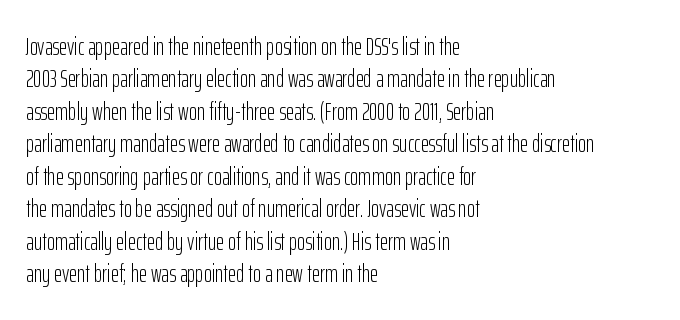
The words here are not underlined. Whoever set this chose a conventional vertical rhythm. Honestly, the letter spacing is just normal — you wouldn't notice it. Tall strokes in this sample are plumb rather than angled. Compared with a centered layout, this one pins lines to the left instead. The weight tops out at a normal text grade.
